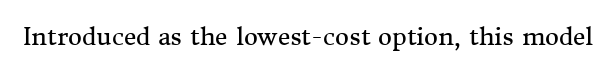
Only glyphs here, with clear space below each row. Notice how the stems are strictly vertical — no italics here. Between one letter and the next there's only the usual sliver of space. Is this a heavy cut? Hardly; it is regular or lighter.
